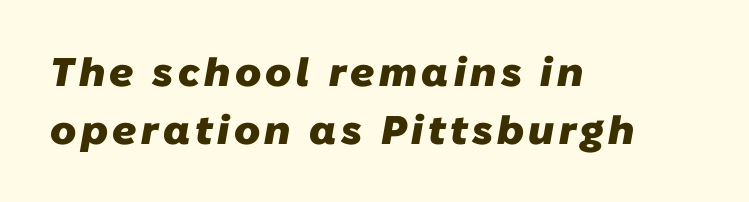
The image shows 40 px heavy sans-serif type; set left-aligned, normal line spacing (1.44x), not underlined; low stroke contrast and a medium x-height.
